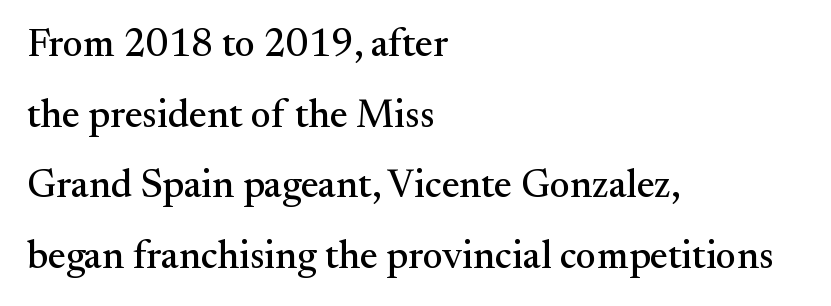
Q: Is the text italic (slanted)? A: No, it is upright.
Q: Is the typeface a serif or a sans-serif typeface? A: Serif.
Q: Is the text underlined? A: No.
Q: How is the paragraph aligned? A: Left-aligned.
Q: Is the spacing between letters normal or unusually wide? A: Normal.
Q: Width (condensed, normal, or wide)? A: Normal.
Q: Stroke contrast? A: Medium.
Q: x-height? A: Small.
Q: Monospaced? A: No.
